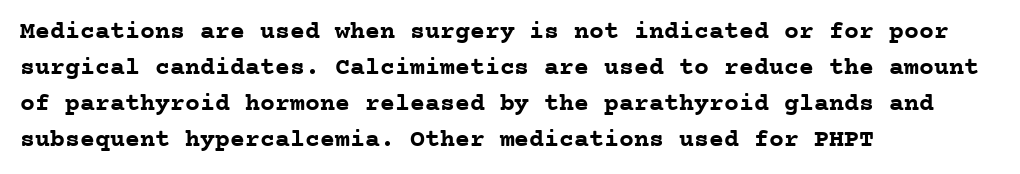
Q: Is the text bold? A: Yes.
Q: Is the text italic (slanted)? A: No, it is upright.
Q: Is the text underlined? A: No.
Q: How is the paragraph aligned? A: Left-aligned.
Q: Is the spacing between letters normal or unusually wide? A: Normal.
Q: Is the spacing between lines tight, normal or loose? A: Normal.
